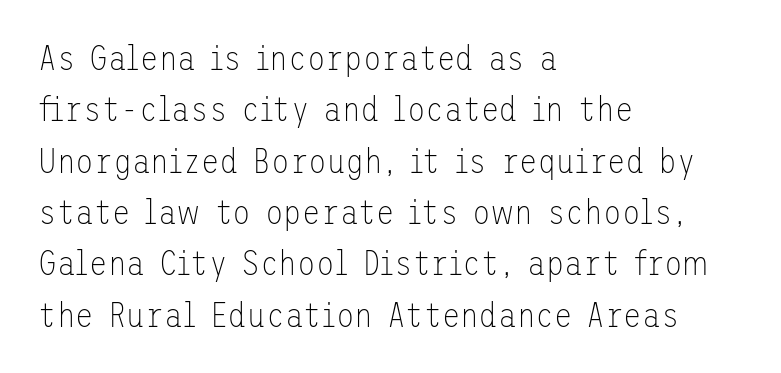
The weight would be labelled regular, book, light, or lighter still. Spacing between characters is what you'd get straight out of the box. Note: no serifs on the glyphs. Unmarked baselines from the first word to the last. Notice how descenders clear the ascenders below comfortably — that's standard leading. Ascenders rise straight up at ninety degrees.
